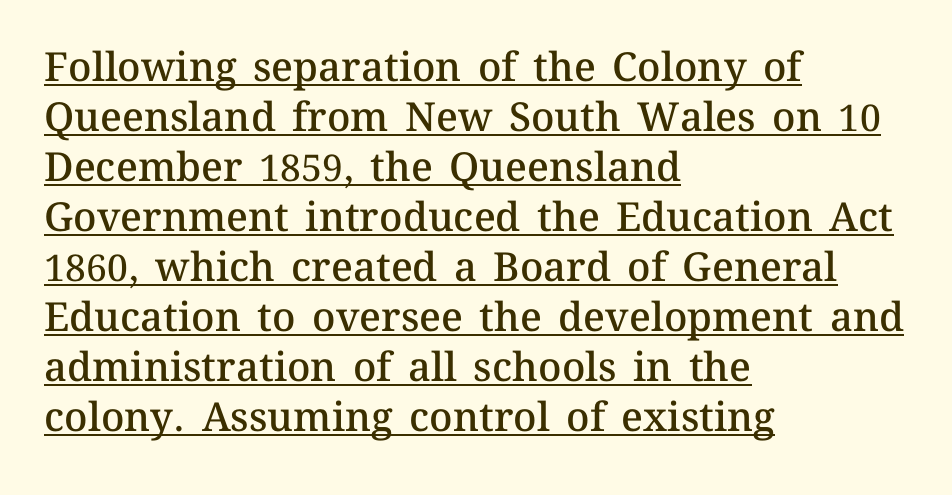
Q: Is the text bold? A: Semi-bold.
Q: Is the text italic (slanted)? A: No, it is upright.
Q: Is the text underlined? A: Yes.
Q: How is the paragraph aligned? A: Left-aligned.
Q: Is the spacing between letters normal or unusually wide? A: Normal.
Q: Is the spacing between lines tight, normal or loose? A: Normal.
Q: Width (condensed, normal, or wide)? A: Normal.
Q: Stroke contrast? A: Medium.
Q: x-height? A: Medium.
Q: Monospaced? A: No.
